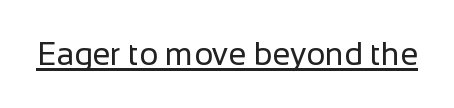
{"serif": "no", "italic": "no", "bold": "no", "weight": "regular", "width": "normal", "stroke_contrast": "low", "x_height": "medium", "monospaced": "no", "underline": "yes", "letter_spacing": "normal", "letter_spacing_em": 0.0, "glyph_px": 32}
